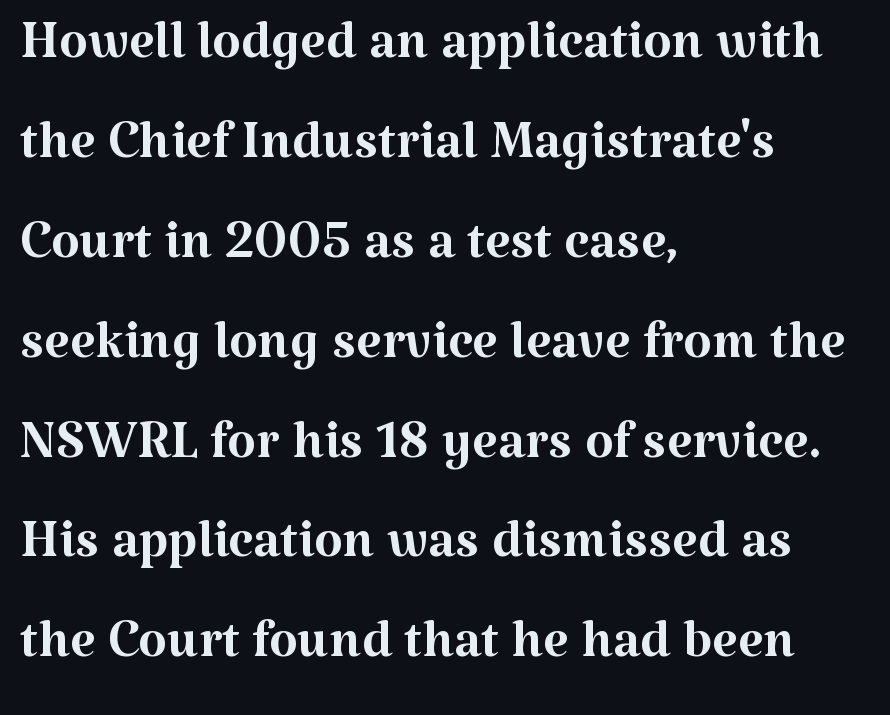
Q: Is the text bold? A: No.
Q: Is the text italic (slanted)? A: No, it is upright.
Q: Is the typeface a serif or a sans-serif typeface? A: Serif.
Q: Is the text underlined? A: No.
Q: How is the paragraph aligned? A: Left-aligned.
Q: Is the spacing between letters normal or unusually wide? A: Normal.
Q: Is the spacing between lines tight, normal or loose? A: Normal.
Q: Width (condensed, normal, or wide)? A: Normal.
Q: Stroke contrast? A: Medium.
Q: x-height? A: Medium.
Q: Monospaced? A: No.
